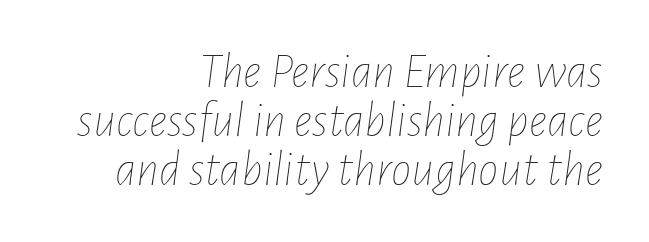
{"italic": "yes", "lean": "right", "slant_degrees": 7, "bold": "no", "weight": "thin", "width": "condensed", "stroke_contrast": "low", "x_height": "medium", "monospaced": "no", "underline": "no", "align": "right", "line_spacing": "tight", "line_spacing_ratio": 0.96, "letter_spacing": "normal", "letter_spacing_em": 0.0, "glyph_px": 51}
